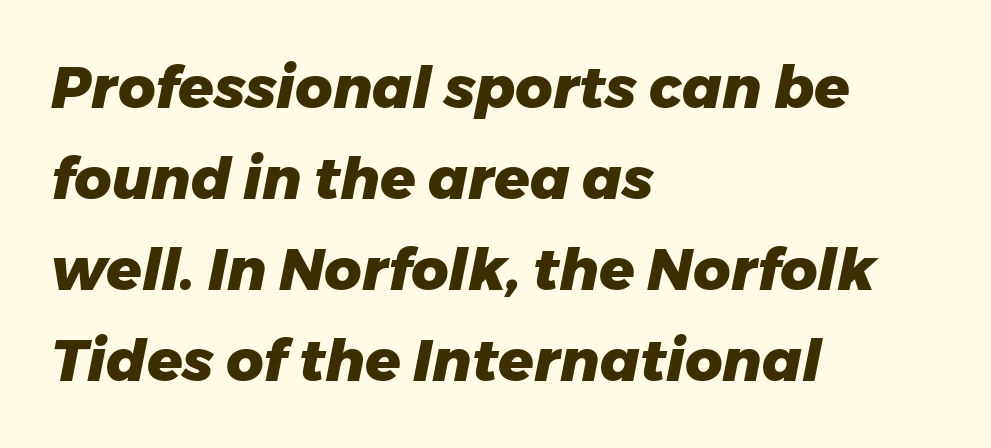
{"italic": "yes", "lean": "right", "slant_degrees": 11, "bold": "yes", "weight": "heavy", "width": "normal", "stroke_contrast": "low", "x_height": "medium", "monospaced": "no", "underline": "no", "align": "left", "line_spacing": "normal", "line_spacing_ratio": 1.57, "letter_spacing": "normal", "letter_spacing_em": 0.0, "glyph_px": 58}
